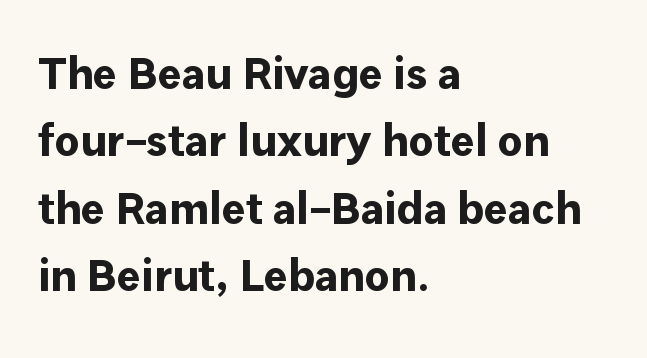
The image shows 45 px bold sans-serif type, upright; set left-aligned, normal line spacing (1.5x), normal letter spacing, not underlined; low stroke contrast and a medium x-height.
